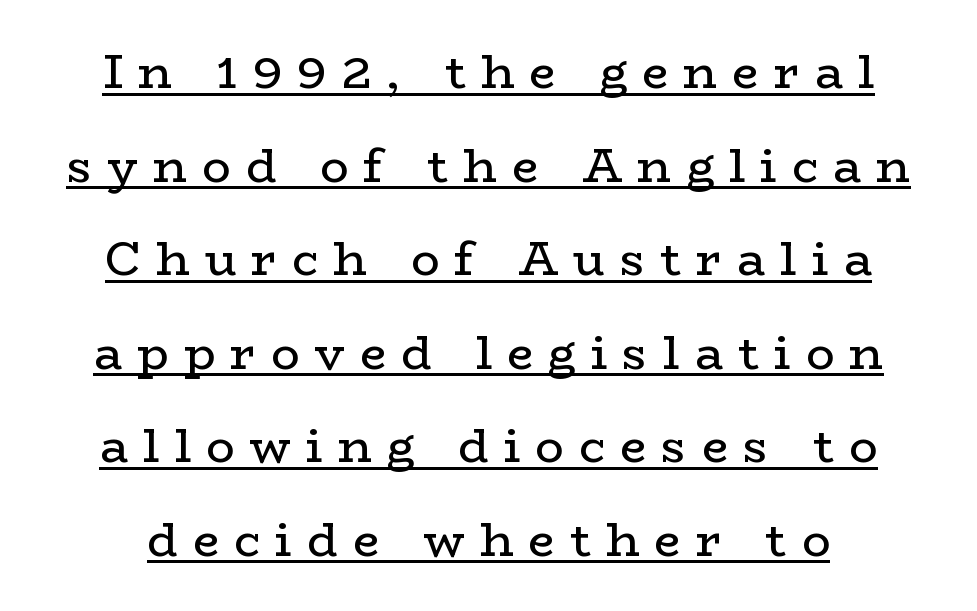
Q: Is the text bold? A: No.
Q: Is the text italic (slanted)? A: No, it is upright.
Q: Is the typeface a serif or a sans-serif typeface? A: Serif.
Q: Is the text underlined? A: Yes.
Q: How is the paragraph aligned? A: Centered.
Q: Is the spacing between letters normal or unusually wide? A: Unusually wide.
Q: Is the spacing between lines tight, normal or loose? A: Loose.
Q: Width (condensed, normal, or wide)? A: Wide.
Q: Stroke contrast? A: Low.
Q: x-height? A: Medium.
Q: Monospaced? A: No.
